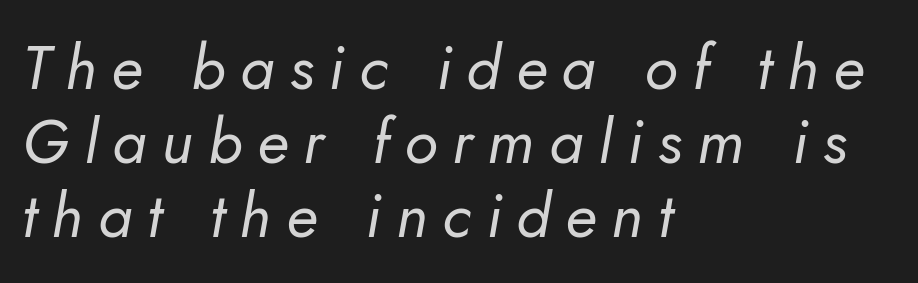
The image shows 62 px regular-weight type, italic (leaning right); set left-aligned, line spacing 1.19x, unusually wide letter spacing (+0.24 em), not underlined; low stroke contrast and a small x-height.
